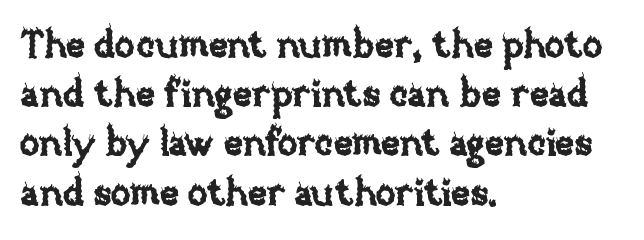
{"italic": "no", "width": "normal", "stroke_contrast": "low", "x_height": "large", "monospaced": "no", "underline": "no", "align": "left", "line_spacing": "normal", "line_spacing_ratio": 1.33, "letter_spacing": "normal", "letter_spacing_em": 0.0, "glyph_px": 37}
